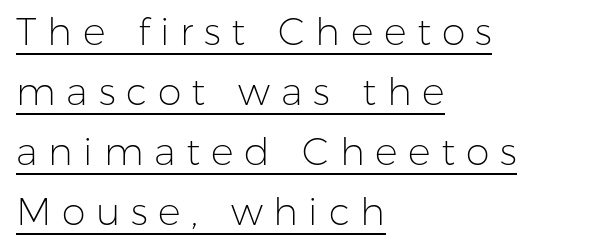
{"serif": "no", "italic": "no", "bold": "no", "weight": "light", "width": "normal", "stroke_contrast": "low", "x_height": "medium", "monospaced": "no", "underline": "yes", "align": "left", "line_spacing": "normal", "line_spacing_ratio": 1.58, "letter_spacing": "wide", "letter_spacing_em": 0.28, "glyph_px": 38}
